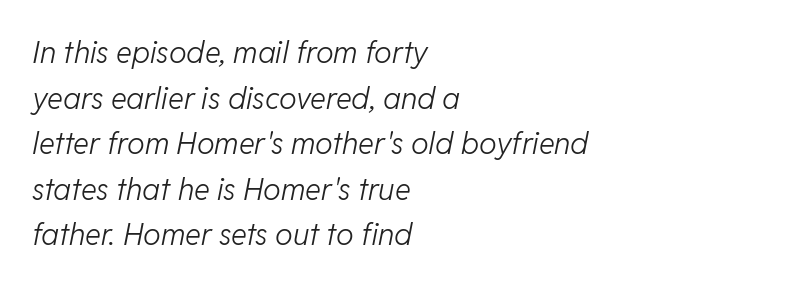
The specimen reads as italic at a glance. Honestly, there is no underline to notice here at all. Where is the straight margin? On the left. Stem width sits at or under what a default text font uses.
